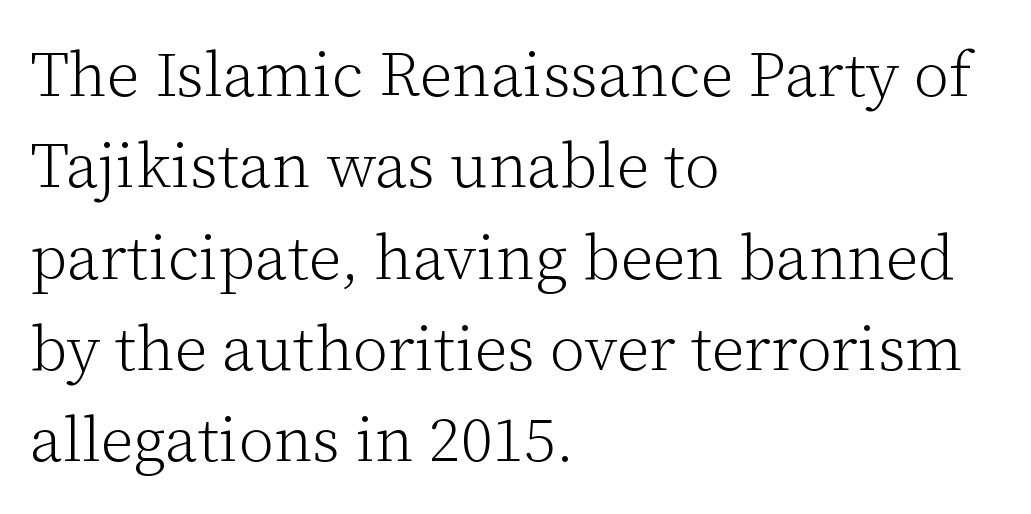
Does the copy run flush right? No — it runs flush left. Words float on clear page, feet unadorned. Horizontal bands of white between lines are of average thickness. Are there feet on the stems? There are — it's a serif. The letters sit at their default tracking, neither squeezed nor spread. The strokes carry an ordinary text weight at most.
